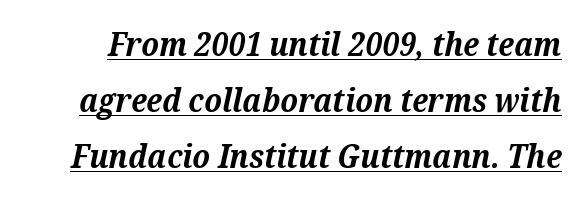
The text carries the slant typical of an italic or oblique font. This sample keeps an unexceptional amount of space between lines. Set as a true bold cut, around the 700 mark. The rendered words wear a rule along their underside.
